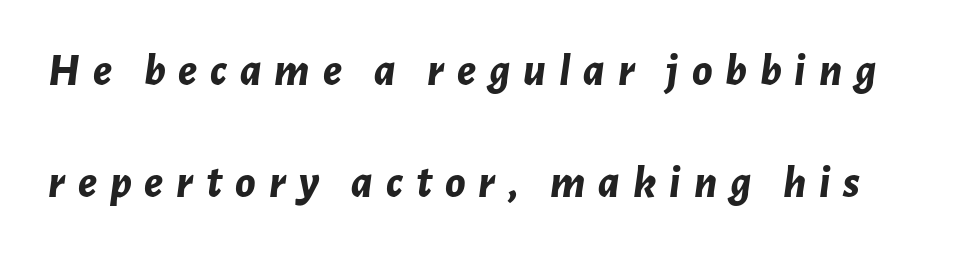
These lines were composed using italics. This is heavy type, rendered in bold. Each letter keeps its own natural width here, so spacing adapts to shape. The area under the type is left untouched.
